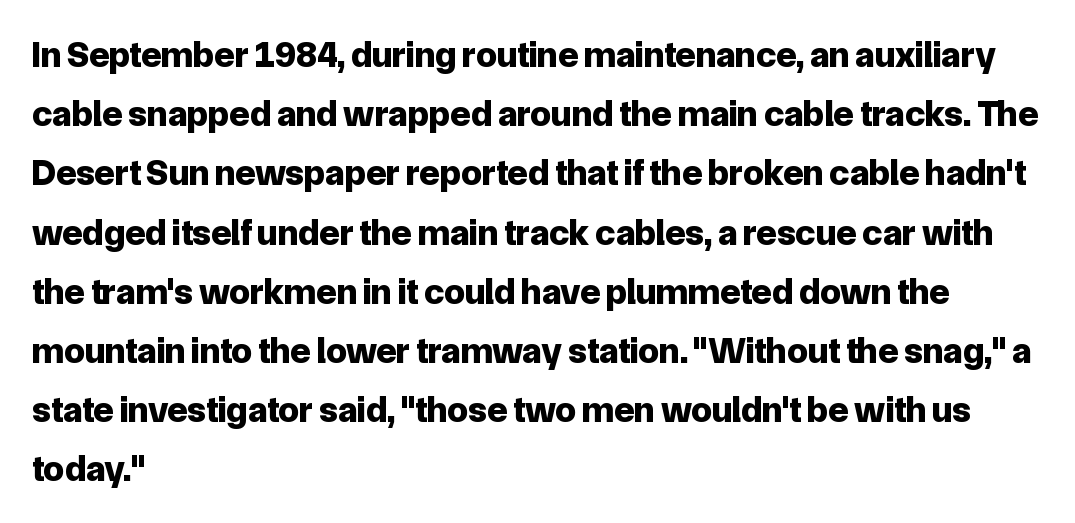
The image shows 37 px bold sans-serif type, upright; set left-aligned, normal line spacing (1.6x), normal letter spacing, not underlined; low stroke contrast and a medium x-height.
